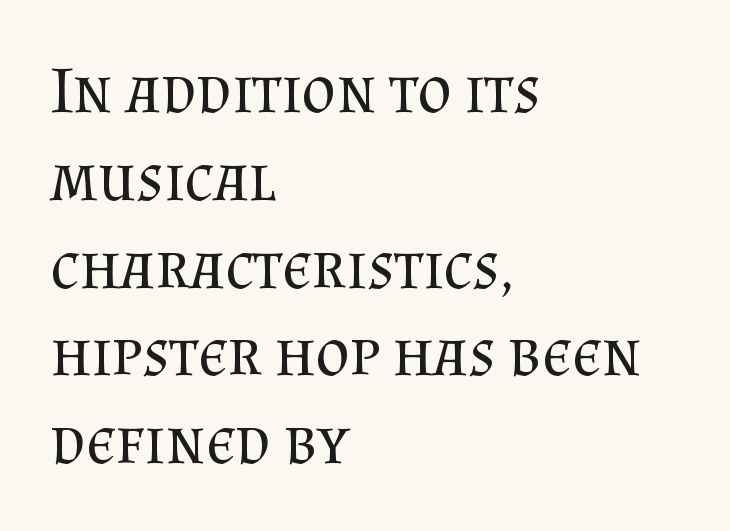
{"serif": "yes", "italic": "no", "bold": "no", "weight": "regular", "width": "normal", "stroke_contrast": "medium", "x_height": "small", "monospaced": "no", "underline": "no", "align": "left", "line_spacing": "normal", "line_spacing_ratio": 1.33, "letter_spacing": "normal", "letter_spacing_em": 0.0, "glyph_px": 66}
